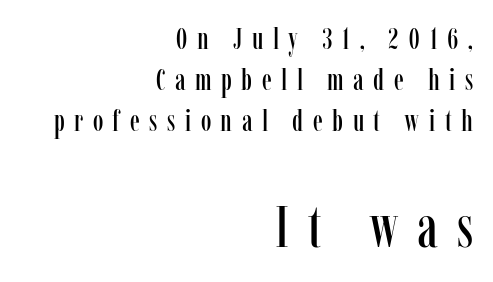
Q: Is the text italic (slanted)? A: No, it is upright.
Q: Is the typeface a serif or a sans-serif typeface? A: Serif.
Q: Is the text underlined? A: No.
Q: How is the paragraph aligned? A: Right-aligned.
Q: Is the spacing between letters normal or unusually wide? A: Unusually wide.
Q: Is the spacing between lines tight, normal or loose? A: Normal.
Q: Which block of text is set in a larger size, the first (top) or the second (bottom)? A: The second (bottom) one.
Q: Width (condensed, normal, or wide)? A: Condensed.
Q: Stroke contrast? A: Low.
Q: x-height? A: Medium.
Q: Monospaced? A: No.
